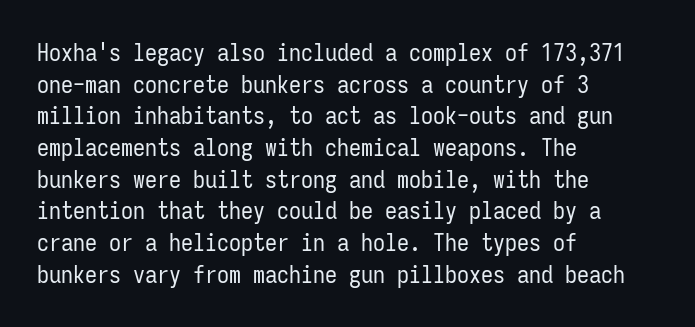
Q: Is the text bold? A: No.
Q: Is the text italic (slanted)? A: No, it is upright.
Q: Is the text underlined? A: No.
Q: How is the paragraph aligned? A: Left-aligned.
Q: Is the spacing between letters normal or unusually wide? A: Normal.
Q: Is the spacing between lines tight, normal or loose? A: Normal.
